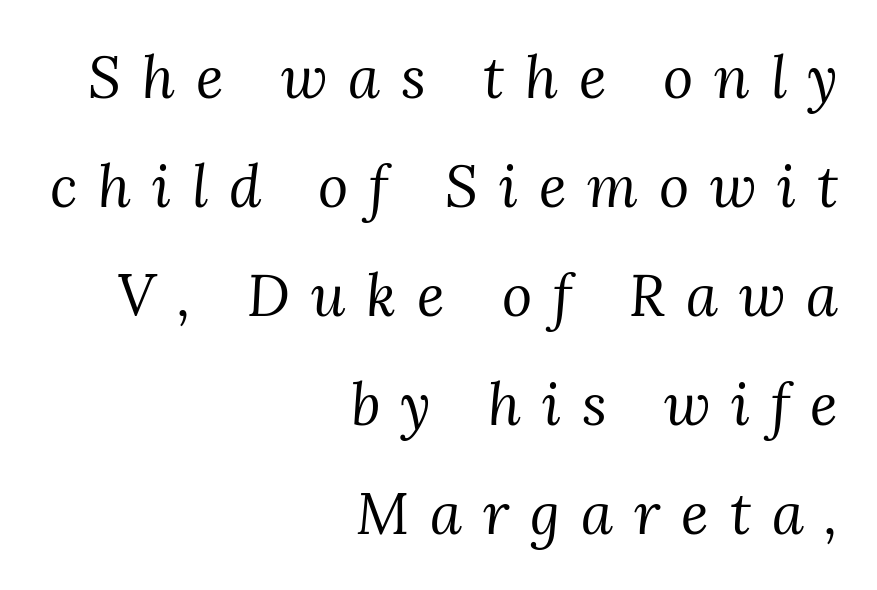
{"serif": "yes", "italic": "yes", "lean": "right", "slant_degrees": 3, "bold": "no", "weight": "regular", "width": "normal", "stroke_contrast": "medium", "x_height": "medium", "monospaced": "no", "underline": "no", "align": "right", "line_spacing_ratio": 1.88, "letter_spacing": "wide", "letter_spacing_em": 0.36, "glyph_px": 58}
